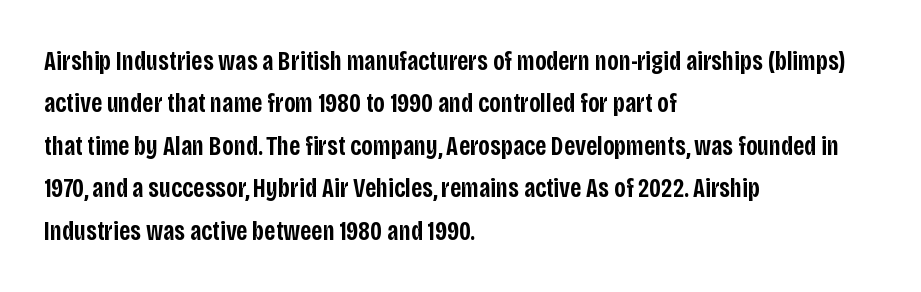
The image shows 27 px text type, upright; set left-aligned, normal line spacing (1.57x), normal letter spacing, not underlined.
